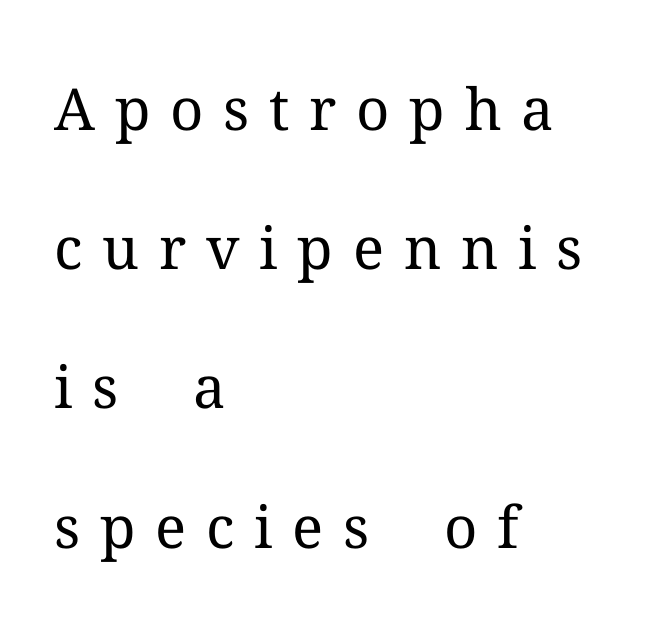
The specimen omits any rule beneath the text block's lines. Bold? No — there's no thickening of the strokes. Characters follow at a spacing far wider than the type designer built in. This block would shrink considerably if given ordinary leading; it's expanded now. The face used here is proportionally spaced, like ordinary book or web type. Notice how the passage keeps a crisp vertical edge on the left only.
